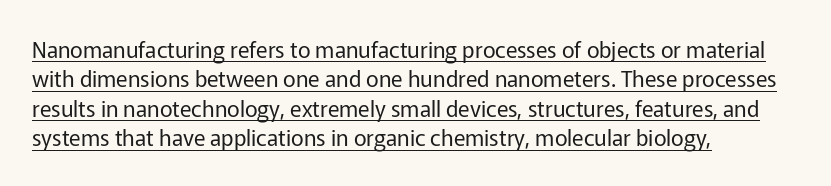
{"italic": "no", "bold": "no", "underline": "yes", "align": "left", "line_spacing": "normal", "line_spacing_ratio": 1.34, "letter_spacing": "normal", "letter_spacing_em": 0.0, "glyph_px": 22}
